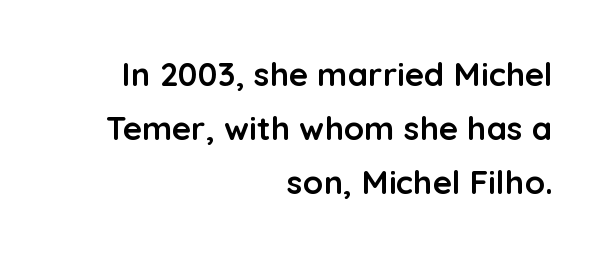
The image shows 33 px semibold sans-serif type, upright; set right-aligned, normal line spacing (1.64x), normal letter spacing, not underlined; low stroke contrast and a medium x-height.
